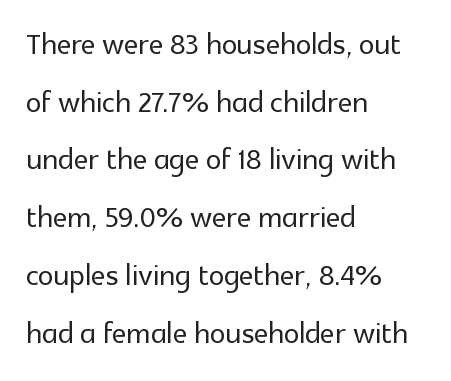
Q: Is the text italic (slanted)? A: No, it is upright.
Q: Is the typeface a serif or a sans-serif typeface? A: Sans-serif.
Q: Is the text underlined? A: No.
Q: How is the paragraph aligned? A: Left-aligned.
Q: Is the spacing between letters normal or unusually wide? A: Normal.
Q: Is the spacing between lines tight, normal or loose? A: Normal.
Q: Width (condensed, normal, or wide)? A: Normal.
Q: x-height? A: Medium.
Q: Monospaced? A: No.
